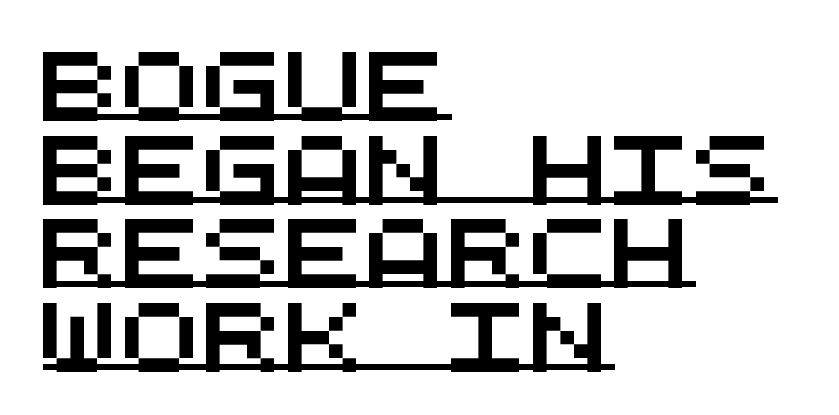
{"serif": "no", "width": "wide", "stroke_contrast": "medium", "x_height": "large", "monospaced": "yes", "underline": "yes", "align": "left", "line_spacing_ratio": 1.23, "letter_spacing": "normal", "letter_spacing_em": 0.0, "glyph_px": 68}
